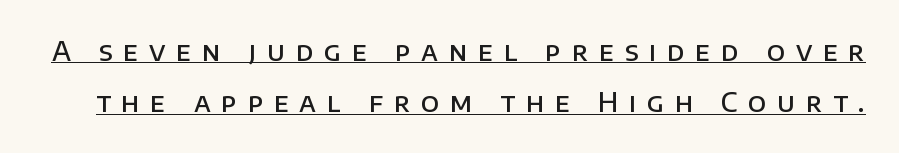
{"italic": "no", "bold": "semi", "underline": "yes", "line_spacing": "loose", "line_spacing_ratio": 1.98, "letter_spacing": "wide", "letter_spacing_em": 0.41, "glyph_px": 26}
